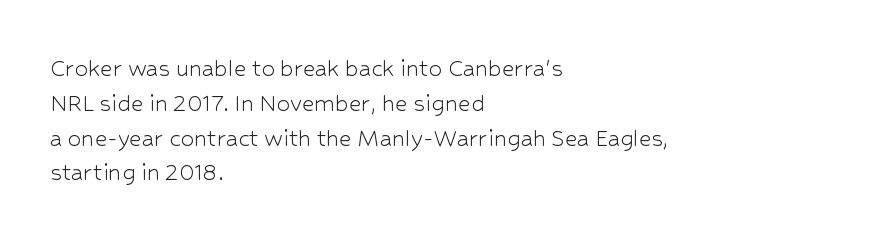
The image shows 27 px text type, upright; set left-aligned, normal line spacing (1.29x), normal letter spacing, not underlined.
